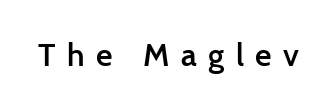
{"serif": "no", "italic": "no", "bold": "semi", "weight": "semibold", "width": "normal", "stroke_contrast": "low", "x_height": "medium", "monospaced": "no", "underline": "no", "letter_spacing": "wide", "letter_spacing_em": 0.36, "glyph_px": 32}
